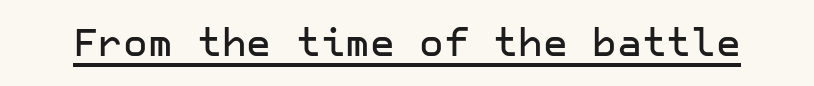
The line texture is even and compact thanks to regular tracking. A typographer would call this underscored text. Classification — sans serif. Tall strokes in this sample are plumb rather than angled.
